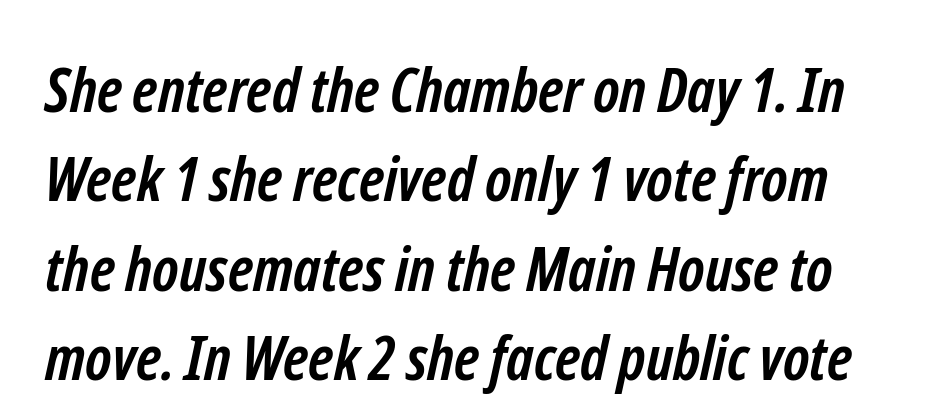
{"serif": "no", "bold": "yes", "weight": "semibold", "width": "condensed", "stroke_contrast": "low", "x_height": "medium", "monospaced": "no", "underline": "no", "line_spacing": "normal", "line_spacing_ratio": 1.44, "letter_spacing": "normal", "letter_spacing_em": 0.0, "glyph_px": 62}
